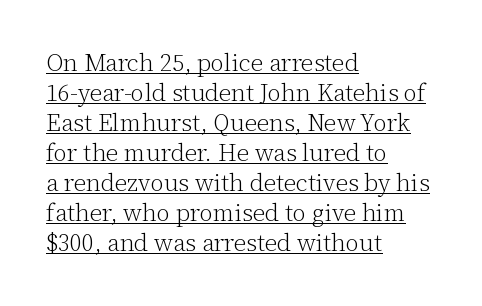
Q: Is the text bold? A: No.
Q: Is the text italic (slanted)? A: No, it is upright.
Q: Is the text underlined? A: Yes.
Q: How is the paragraph aligned? A: Left-aligned.
Q: Is the spacing between letters normal or unusually wide? A: Normal.
Q: Is the spacing between lines tight, normal or loose? A: Normal.
